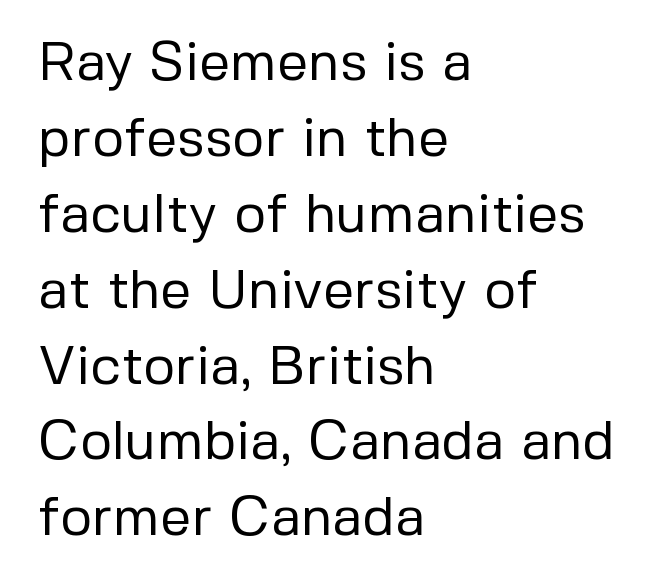
Looks like regular typesetting: each glyph gets only the width it needs. The lettering stays uniformly vertical, giving the passage a roman look. Note: no serifs on the glyphs. Stroke mass is kept to a normal reading level or below.
